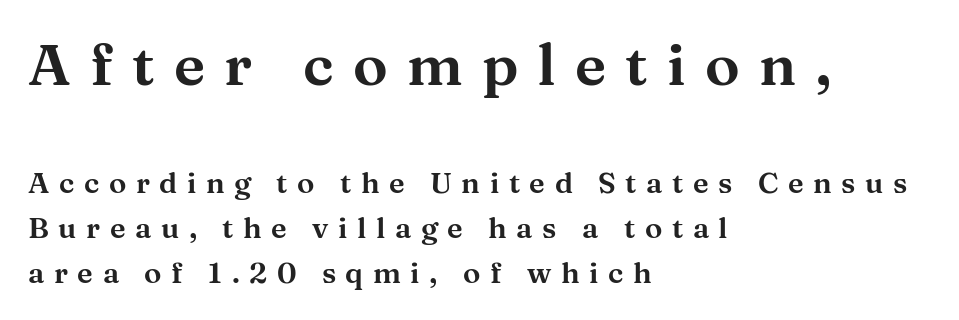
Q: Is the text italic (slanted)? A: No, it is upright.
Q: Is the typeface a serif or a sans-serif typeface? A: Serif.
Q: Is the text underlined? A: No.
Q: How is the paragraph aligned? A: Left-aligned.
Q: Is the spacing between letters normal or unusually wide? A: Unusually wide.
Q: Is the spacing between lines tight, normal or loose? A: Normal.
Q: Which block of text is set in a larger size, the first (top) or the second (bottom)? A: The first (top) one.
Q: Width (condensed, normal, or wide)? A: Wide.
Q: Stroke contrast? A: Medium.
Q: x-height? A: Medium.
Q: Monospaced? A: No.
